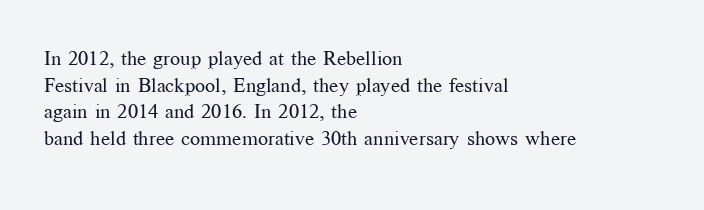
{"italic": "no", "bold": "no", "underline": "no", "align": "left", "line_spacing": "normal", "line_spacing_ratio": 1.33, "letter_spacing": "normal", "letter_spacing_em": 0.0, "glyph_px": 20}
